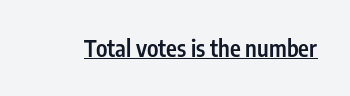
The image shows 23 px text type, upright; set normal letter spacing, underlined.
